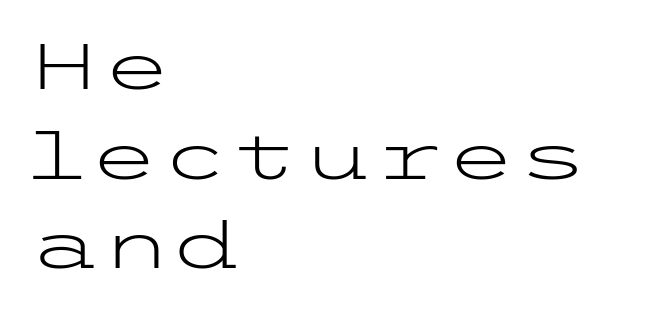
Is the block centered? No — it sits flush against the left margin. The font sits on the lighter half of the weight spectrum, regular included. Nope, not italic — everything's standing straight. The glyphs are unaccompanied by any horizontal stroke below them. Summary of vertical rhythm: regular, with standard interline spacing. The face used here is a sans, in the tradition of grotesques and geometrics.
